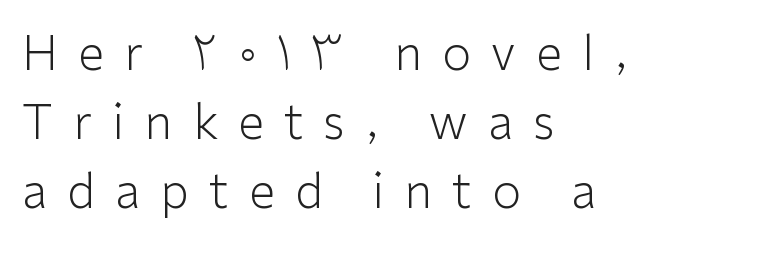
Does extra space separate the letters? Yes, quite a lot of it. The passage shown is typed in a proportional face where columns would drift. Think standard paragraph weight, or any step lighter than that. Line beginnings align vertically; line endings do not.
